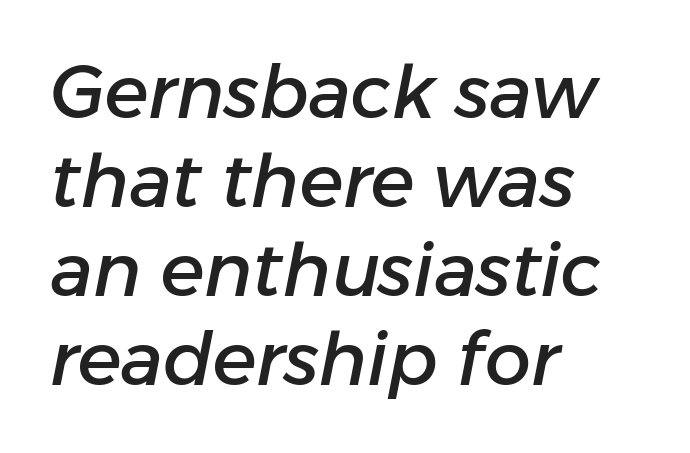
{"italic": "yes", "lean": "right", "slant_degrees": 11, "width": "normal", "stroke_contrast": "low", "x_height": "medium", "monospaced": "no", "underline": "no", "align": "left", "line_spacing_ratio": 1.22, "letter_spacing": "normal", "letter_spacing_em": 0.0, "glyph_px": 73}
